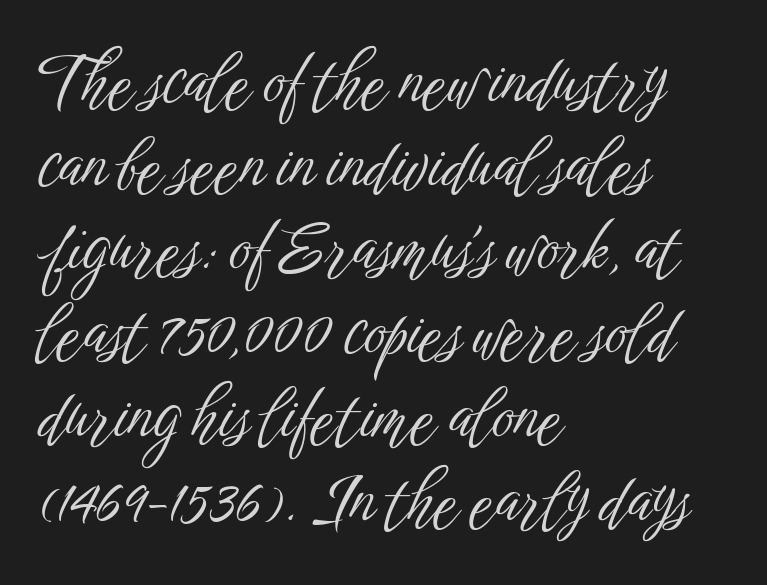
The letters advance in unequal steps, a hallmark of proportional type. Students, observe: this is what conventionally led text looks like. Does the copy run flush right? No — it runs flush left. Stems and bowls with no extra thickness — not bold.
